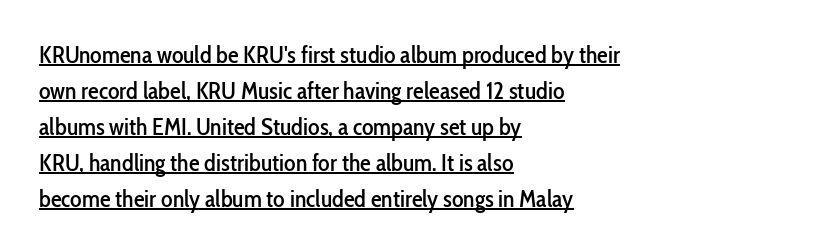
Which margin do the lines hug? The left one — the right edge is uneven. The lettering is marked with a stroke running underneath it. Leading matches the norm, producing a regular column. Caption: standard tracking, unaltered. This is the regular roman posture of the typeface.
